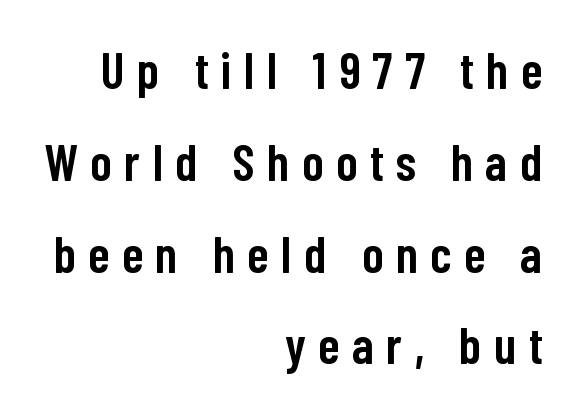
Q: Is the text bold? A: Semi-bold.
Q: Is the text italic (slanted)? A: No, it is upright.
Q: Is the typeface a serif or a sans-serif typeface? A: Sans-serif.
Q: Is the text underlined? A: No.
Q: How is the paragraph aligned? A: Right-aligned.
Q: Is the spacing between letters normal or unusually wide? A: Unusually wide.
Q: Width (condensed, normal, or wide)? A: Condensed.
Q: Stroke contrast? A: Low.
Q: x-height? A: Medium.
Q: Monospaced? A: No.
